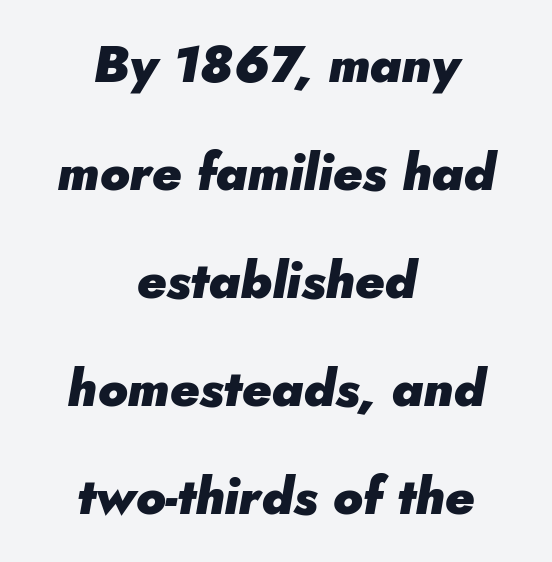
{"italic": "yes", "lean": "right", "slant_degrees": 5, "bold": "yes", "weight": "heavy", "width": "normal", "stroke_contrast": "low", "x_height": "small", "monospaced": "no", "underline": "no", "align": "center", "line_spacing": "loose", "line_spacing_ratio": 2.12, "letter_spacing": "normal", "letter_spacing_em": 0.0, "glyph_px": 51}
